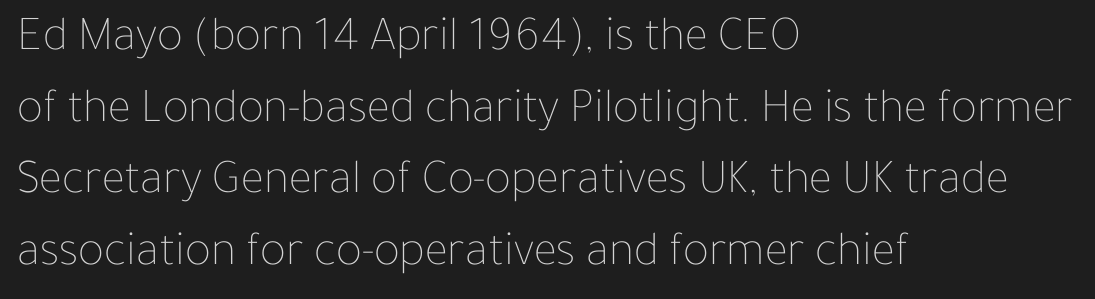
If you drew a ruler down the left edge, every line would touch it. Each stroke keeps to a modest, everyday thickness or less. A bare baseline throughout the passage. The lettering holds an erect, upright posture throughout. How are the letters spaced? Ordinarily, with no added tracking. Note the varied advance widths — an 'i' is clearly narrower than an 'm'.
